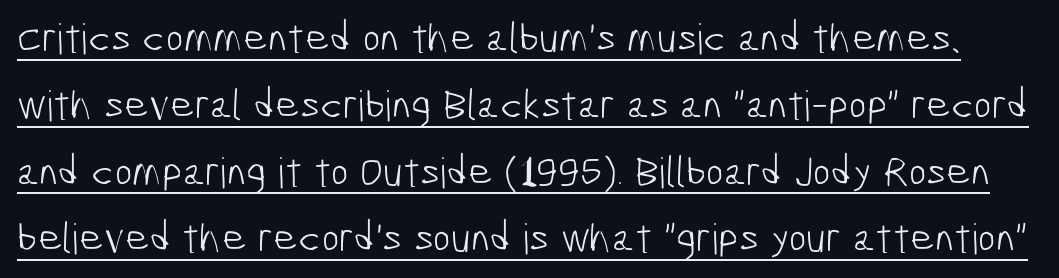
{"serif": "no", "bold": "no", "weight": "light", "width": "condensed", "stroke_contrast": "low", "x_height": "medium", "monospaced": "no", "underline": "yes", "line_spacing": "normal", "line_spacing_ratio": 1.59, "letter_spacing": "normal", "letter_spacing_em": 0.0, "glyph_px": 42}
